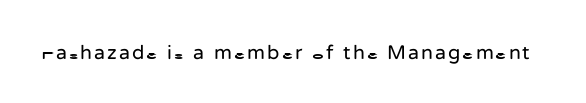
{"italic": "no", "bold": "no", "underline": "no", "glyph_px": 20}
